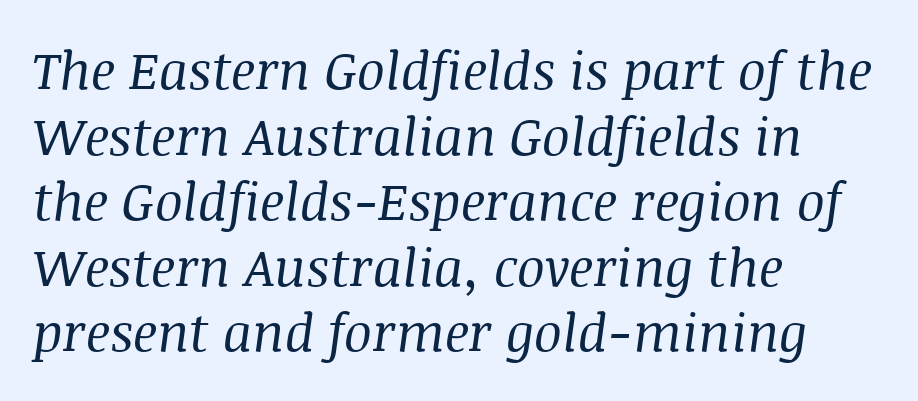
Q: Is the text bold? A: No.
Q: Is the text italic (slanted)? A: Yes, it leans right by about 8 degrees.
Q: Is the typeface a serif or a sans-serif typeface? A: Serif.
Q: Is the text underlined? A: No.
Q: How is the paragraph aligned? A: Left-aligned.
Q: Is the spacing between letters normal or unusually wide? A: Normal.
Q: Is the spacing between lines tight, normal or loose? A: Normal.
Q: Width (condensed, normal, or wide)? A: Normal.
Q: Stroke contrast? A: Medium.
Q: x-height? A: Large.
Q: Monospaced? A: No.
